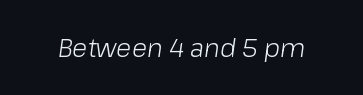
Q: Is the text bold? A: No.
Q: Is the text italic (slanted)? A: Yes, it leans right by about 8 degrees.
Q: Is the text underlined? A: No.
Q: Is the spacing between letters normal or unusually wide? A: Normal.
